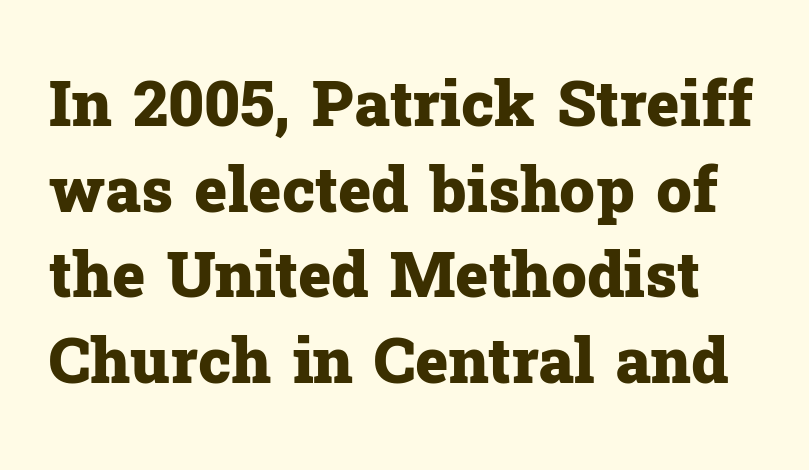
The image shows 63 px heavy serif type, upright; set normal line spacing (1.36x), normal letter spacing, not underlined; low stroke contrast and a medium x-height.
